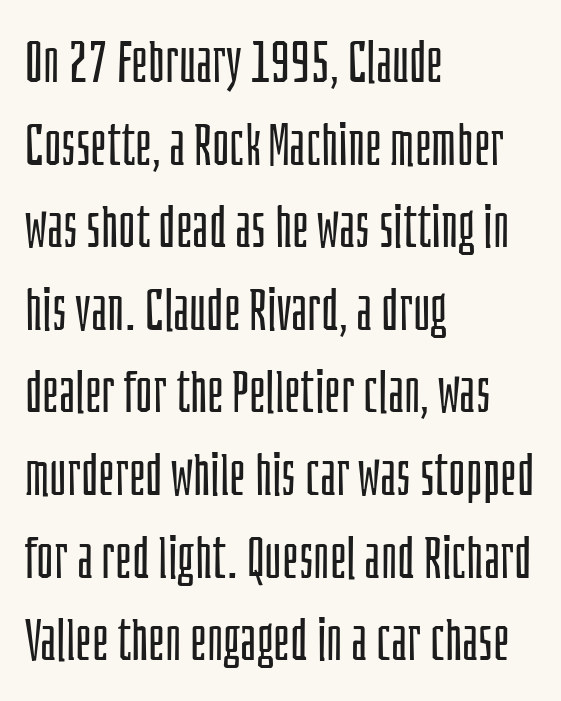
The image shows 59 px light, condensed sans-serif type, upright; set left-aligned, normal line spacing (1.4x), normal letter spacing, not underlined; low stroke contrast and a large x-height.
